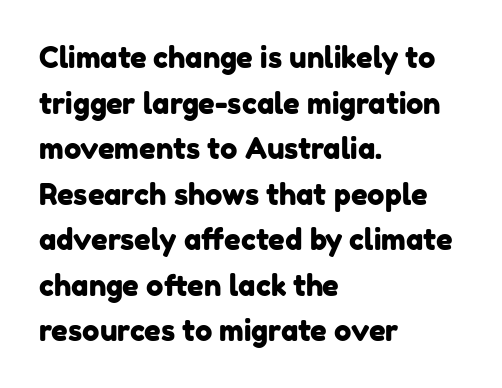
The image shows 29 px sans-serif type; set left-aligned, normal line spacing (1.57x), normal letter spacing, not underlined; low stroke contrast and a medium x-height.
